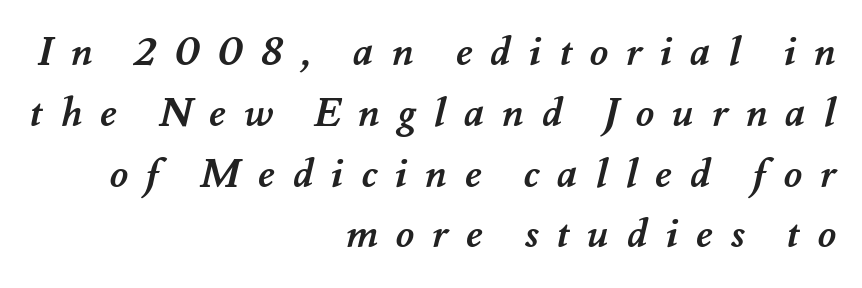
{"bold": "yes", "weight": "semibold", "width": "normal", "stroke_contrast": "medium", "x_height": "small", "monospaced": "no", "underline": "no", "align": "right", "line_spacing": "normal", "line_spacing_ratio": 1.52, "letter_spacing": "wide", "letter_spacing_em": 0.44, "glyph_px": 40}
